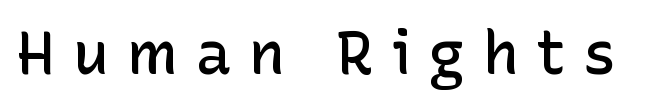
The image shows 60 px semibold sans-serif type, upright; set unusually wide letter spacing (+0.29 em), not underlined; low stroke contrast and a medium x-height.
